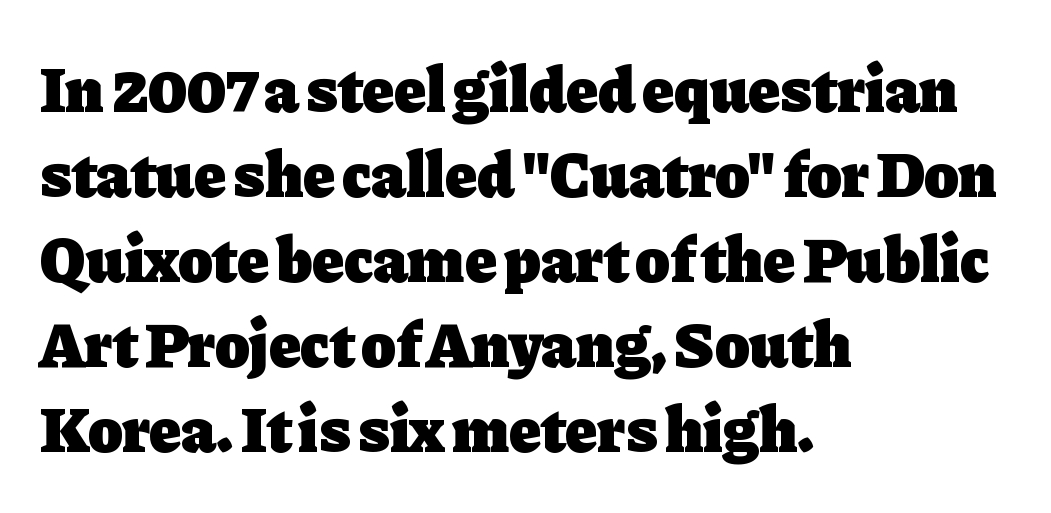
The specimen reads as upright at a glance. Serif or sans? Serif — the stroke terminals have little feet. Any mark beneath the type? The region is blank. Each new line begins a customary step beneath the previous one. The letters are bold, with thick, heavy strokes.
